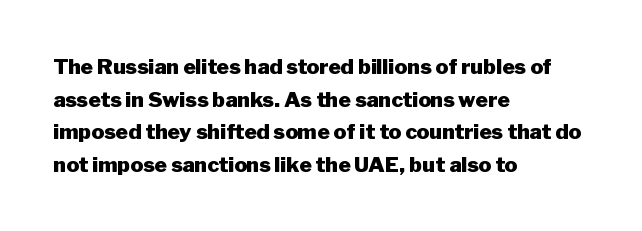
Q: Is the text bold? A: Yes.
Q: Is the text italic (slanted)? A: No, it is upright.
Q: Is the text underlined? A: No.
Q: How is the paragraph aligned? A: Left-aligned.
Q: Is the spacing between letters normal or unusually wide? A: Normal.
Q: Is the spacing between lines tight, normal or loose? A: Normal.
